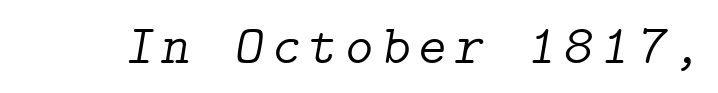
The image shows 55 px light serif type, italic (leaning right); set not underlined; low stroke contrast and a medium x-height.
